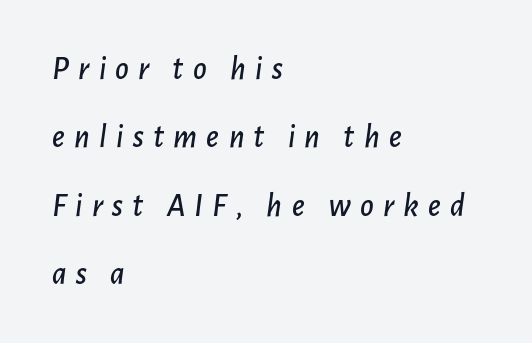
{"italic": "yes", "lean": "right", "slant_degrees": 7, "width": "normal", "stroke_contrast": "low", "x_height": "medium", "monospaced": "no", "underline": "no", "align": "left", "line_spacing": "loose", "line_spacing_ratio": 2.07, "letter_spacing": "wide", "letter_spacing_em": 0.28, "glyph_px": 33}
